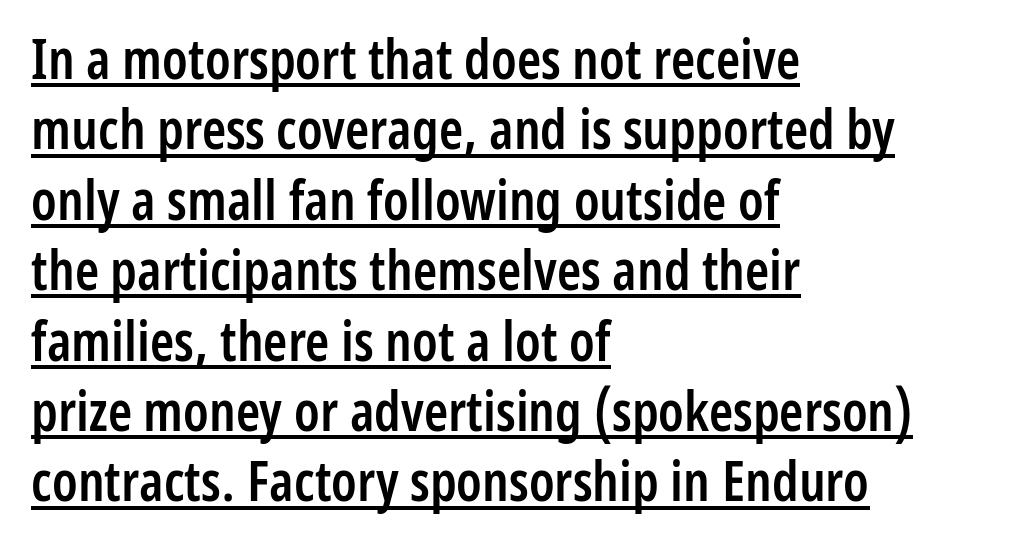
Is there much room between lines? A standard amount, neither cramped nor airy. The rendering uses natural spacing where letterforms have individual widths. When letters stand straight like this, we call the style roman or upright. A student would call this left alignment; a typographer would say flush left, rag right. The lettering is marked with a stroke running underneath it.
